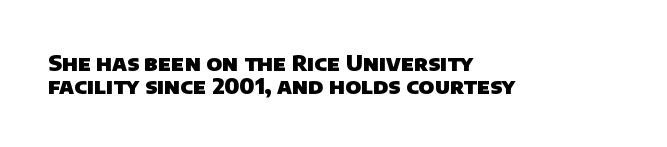
The image shows 22 px bold type; set left-aligned, tight line spacing (1.04x), normal letter spacing, not underlined.
